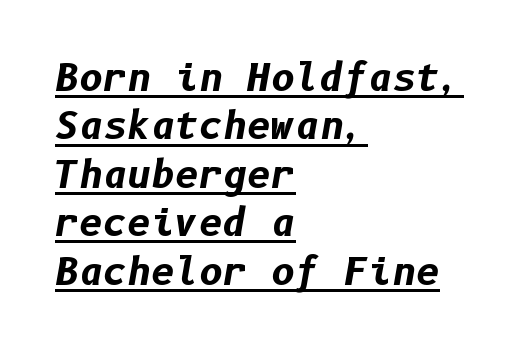
The image shows 37 px bold type, italic (leaning right); set left-aligned, normal line spacing (1.31x), normal letter spacing, underlined; low stroke contrast and a medium x-height.
